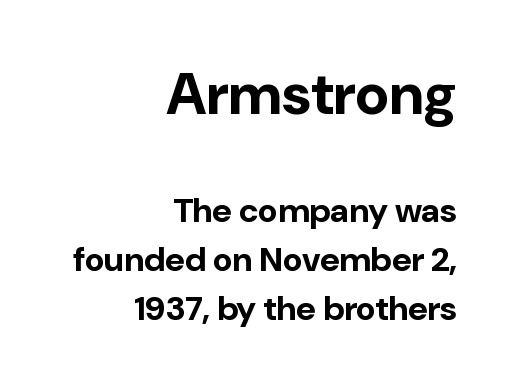
Q: Is the text bold? A: Yes.
Q: Is the text italic (slanted)? A: No, it is upright.
Q: Is the typeface a serif or a sans-serif typeface? A: Sans-serif.
Q: Is the text underlined? A: No.
Q: How is the paragraph aligned? A: Right-aligned.
Q: Is the spacing between letters normal or unusually wide? A: Normal.
Q: Is the spacing between lines tight, normal or loose? A: Normal.
Q: Which block of text is set in a larger size, the first (top) or the second (bottom)? A: The first (top) one.
Q: Width (condensed, normal, or wide)? A: Normal.
Q: Stroke contrast? A: Low.
Q: x-height? A: Medium.
Q: Monospaced? A: No.
